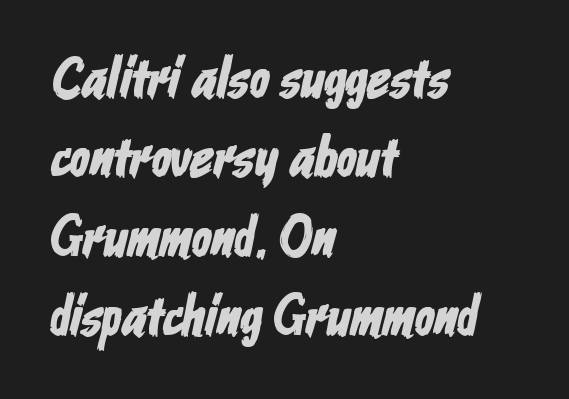
Horizontal bands of white between lines are of average thickness. Check where the strokes stop: nothing finishes them off — pure sans. Has an underline been added? It has not. You could not count columns in this text — the font is proportionally spaced. The letterforms sit shoulder to shoulder at normal distance. Alignment: flush left.
